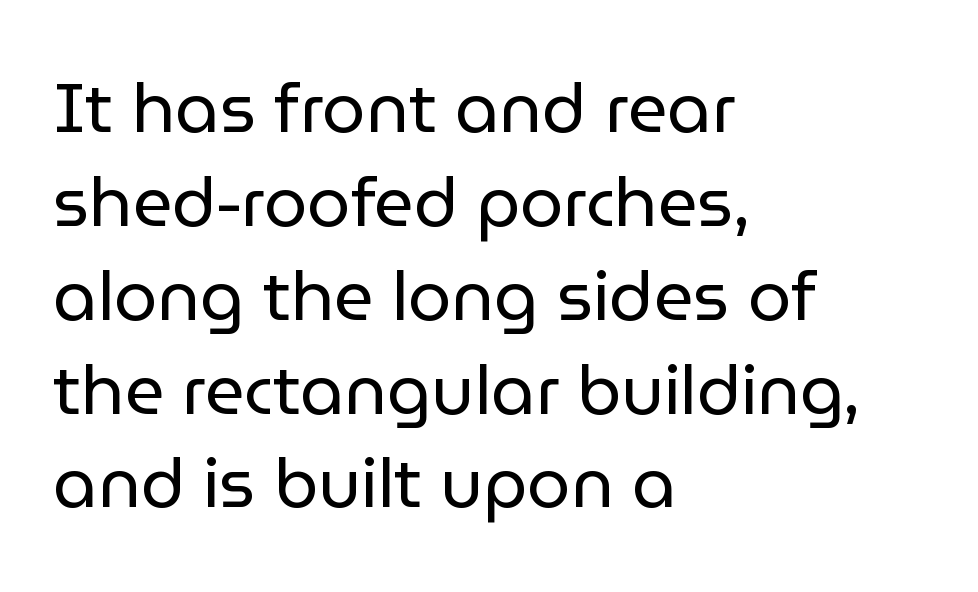
Q: Is the text bold? A: No.
Q: Is the text italic (slanted)? A: No, it is upright.
Q: Is the typeface a serif or a sans-serif typeface? A: Sans-serif.
Q: Is the text underlined? A: No.
Q: How is the paragraph aligned? A: Left-aligned.
Q: Is the spacing between letters normal or unusually wide? A: Normal.
Q: Is the spacing between lines tight, normal or loose? A: Normal.
Q: Width (condensed, normal, or wide)? A: Normal.
Q: Stroke contrast? A: Low.
Q: x-height? A: Medium.
Q: Monospaced? A: No.
